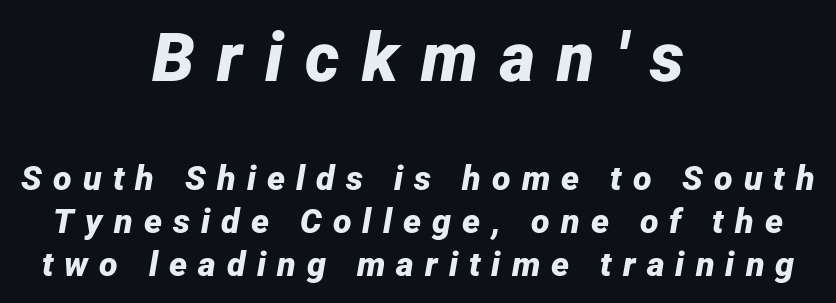
{"italic": "yes", "lean": "right", "slant_degrees": 12, "bold": "yes", "weight": "bold", "width": "normal", "stroke_contrast": "low", "x_height": "medium", "monospaced": "no", "underline": "no", "align": "center", "line_spacing": "normal", "line_spacing_ratio": 1.27, "letter_spacing": "wide", "letter_spacing_em": 0.33, "larger_block": "first", "size_ratio": 2.0, "glyph_px": 68}
